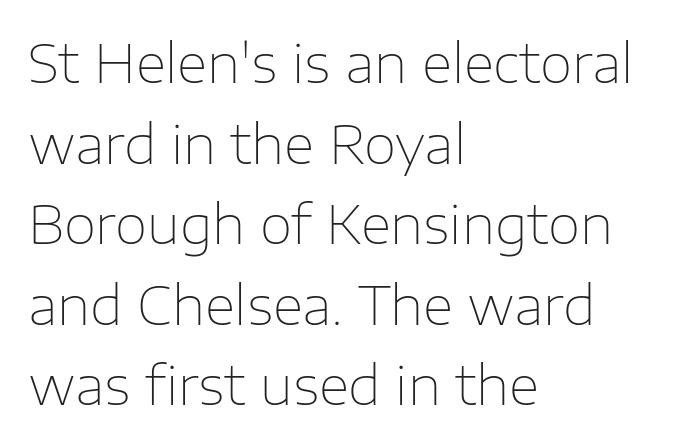
The image shows 53 px thin sans-serif type, upright; set left-aligned, normal line spacing (1.52x), normal letter spacing, not underlined; low stroke contrast and a medium x-height.
